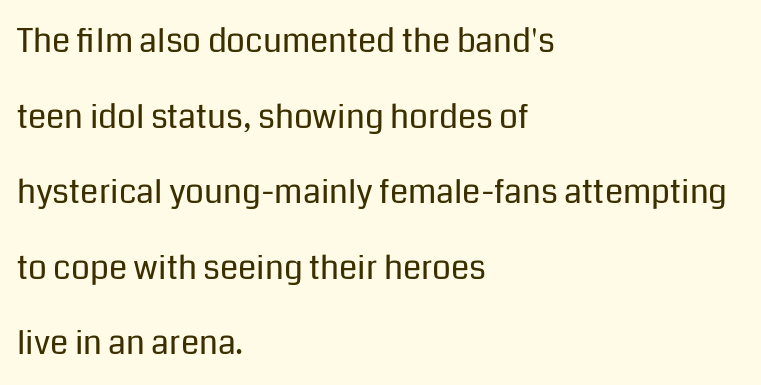
{"serif": "no", "italic": "no", "bold": "no", "weight": "regular", "width": "normal", "stroke_contrast": "low", "x_height": "medium", "monospaced": "no", "underline": "no", "align": "left", "line_spacing": "loose", "line_spacing_ratio": 2.29, "letter_spacing": "normal", "letter_spacing_em": 0.0, "glyph_px": 33}
